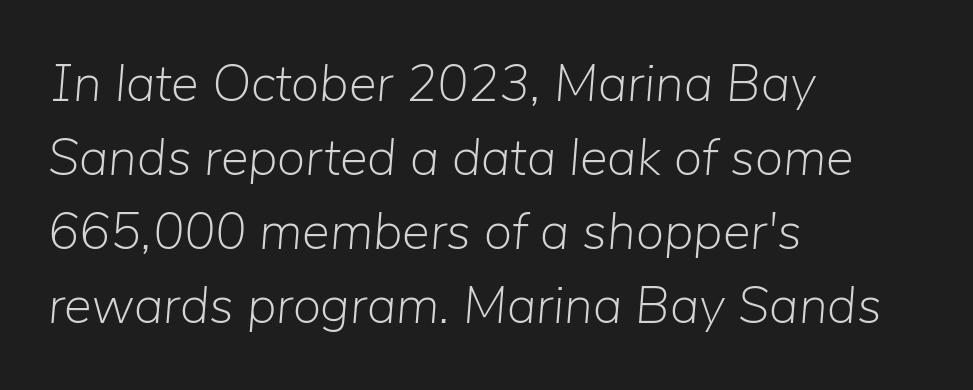
The letterforms sit at book weight or below. Typeset ragged right — the left edge is the straight one. The designer left line spacing at the default. Unmarked baselines from the first word to the last.
